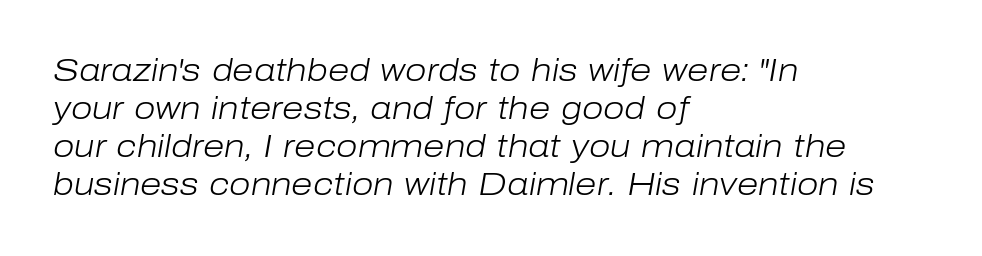
Q: Is the text bold? A: No.
Q: Is the text italic (slanted)? A: Yes, it leans right by about 10 degrees.
Q: Is the text underlined? A: No.
Q: How is the paragraph aligned? A: Left-aligned.
Q: Is the spacing between letters normal or unusually wide? A: Normal.
Q: Width (condensed, normal, or wide)? A: Normal.
Q: Stroke contrast? A: Low.
Q: x-height? A: Medium.
Q: Monospaced? A: No.
